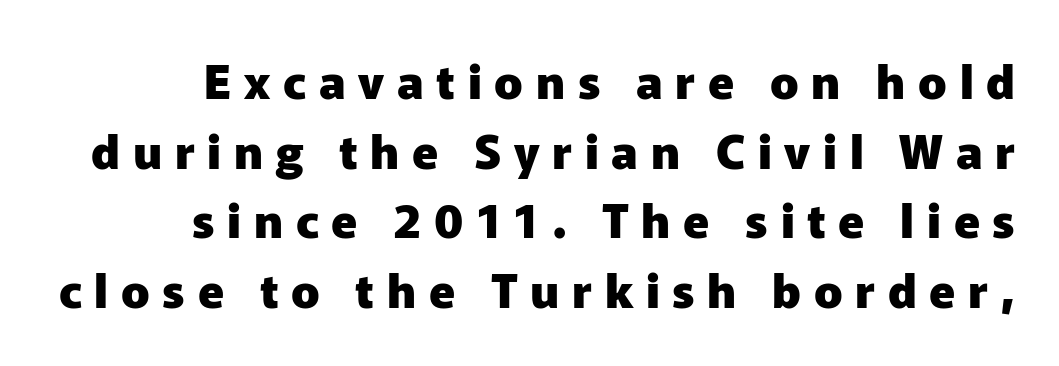
{"serif": "no", "italic": "no", "bold": "yes", "weight": "heavy", "width": "normal", "stroke_contrast": "low", "x_height": "medium", "monospaced": "no", "underline": "no", "align": "right", "line_spacing": "normal", "line_spacing_ratio": 1.48, "letter_spacing": "wide", "letter_spacing_em": 0.27, "glyph_px": 47}
